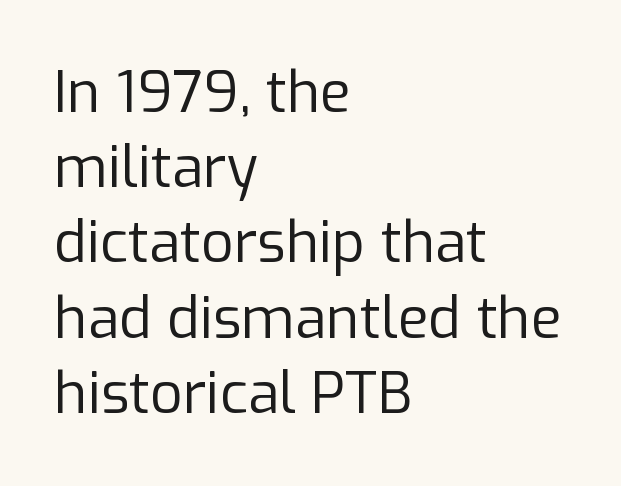
The lettering stays uniformly vertical, giving the passage a roman look. Is the block centered? No — it sits flush against the left margin. These lines are composed in type without serifs. This sample uses plain, unmodified letter spacing. Each row of text sits above clean, open space. The strokes are not fattened; the text isn't bold.
